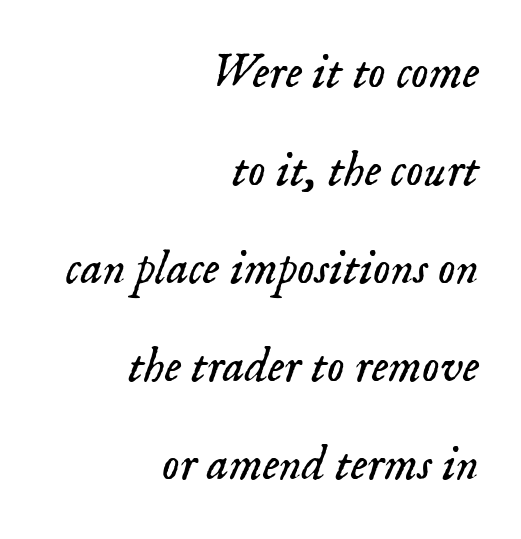
Q: Is the text bold? A: No.
Q: Is the text italic (slanted)? A: Yes, it leans right by about 18 degrees.
Q: Is the typeface a serif or a sans-serif typeface? A: Serif.
Q: Is the text underlined? A: No.
Q: How is the paragraph aligned? A: Right-aligned.
Q: Is the spacing between letters normal or unusually wide? A: Normal.
Q: Is the spacing between lines tight, normal or loose? A: Loose.
Q: Width (condensed, normal, or wide)? A: Normal.
Q: Stroke contrast? A: Low.
Q: x-height? A: Small.
Q: Monospaced? A: No.
